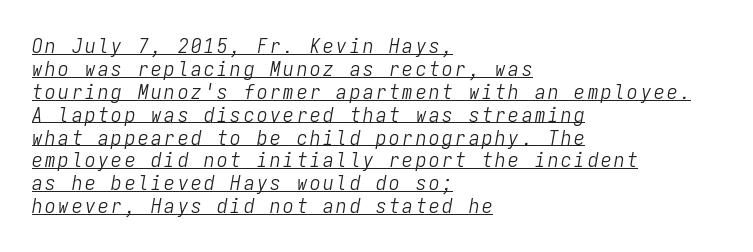
Leading: reduced. Caption: multi-line text, flush left, ragged right. Stems and bowls with no extra thickness — not bold. Emphasis-style slanted type is in use.
